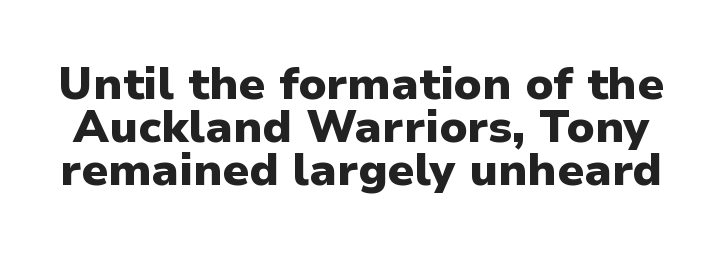
Quick note: not italic, upright. The letters sit at their default tracking, neither squeezed nor spread. Is there much room between lines? No — they nearly touch. Summary of weight: heavy, a full bold. Looks like regular typesetting: each glyph gets only the width it needs. Honestly, there is no underline to notice here at all.
